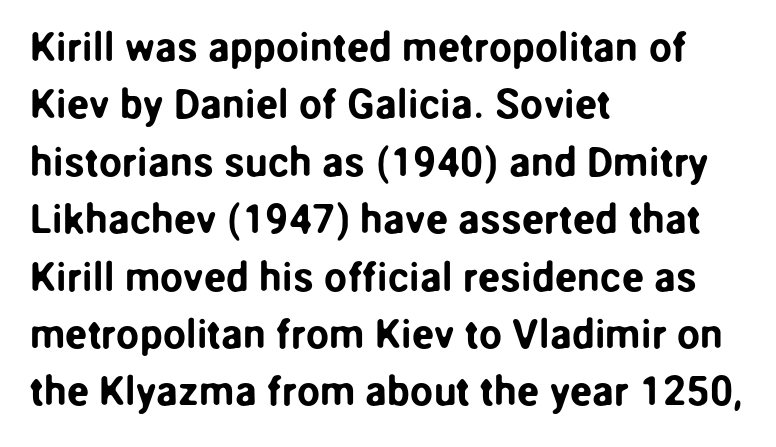
Each new line begins a customary step beneath the previous one. The rendering uses natural spacing where letterforms have individual widths. This sample uses a sans-serif face. These lines are set flush left with a ragged right edge.
